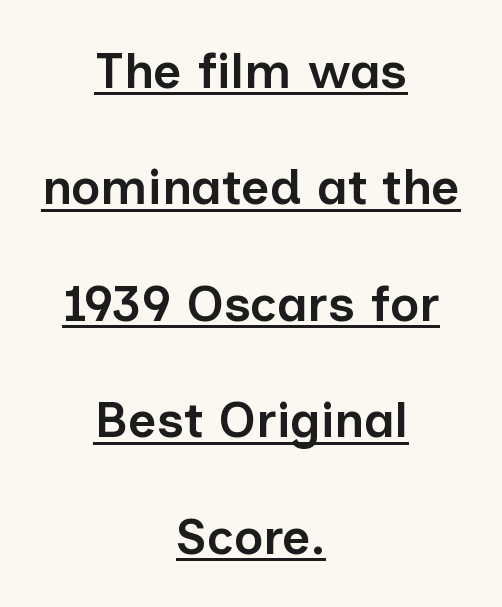
Each letter's strokes conclude bluntly, with no projecting serifs. The sample's only ornament is a line tracing under the words. Vertical strokes here are truly vertical. Heft: intermediate — a semibold. Looks like regular typesetting: each glyph gets only the width it needs.
